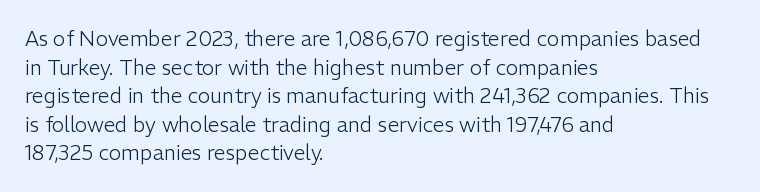
The image shows 21 px text type, upright; set left-aligned, normal line spacing (1.36x), normal letter spacing, not underlined.
